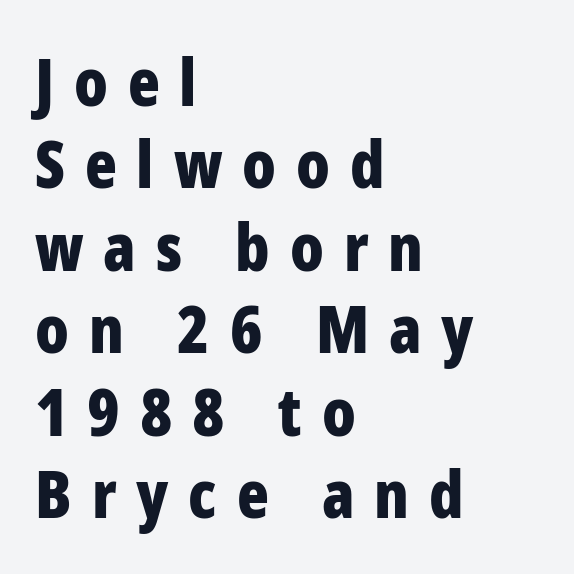
Q: Is the text bold? A: Yes.
Q: Is the text italic (slanted)? A: No, it is upright.
Q: Is the typeface a serif or a sans-serif typeface? A: Sans-serif.
Q: Is the text underlined? A: No.
Q: How is the paragraph aligned? A: Left-aligned.
Q: Is the spacing between letters normal or unusually wide? A: Unusually wide.
Q: Is the spacing between lines tight, normal or loose? A: Normal.
Q: Width (condensed, normal, or wide)? A: Condensed.
Q: Stroke contrast? A: Low.
Q: x-height? A: Medium.
Q: Monospaced? A: No.
